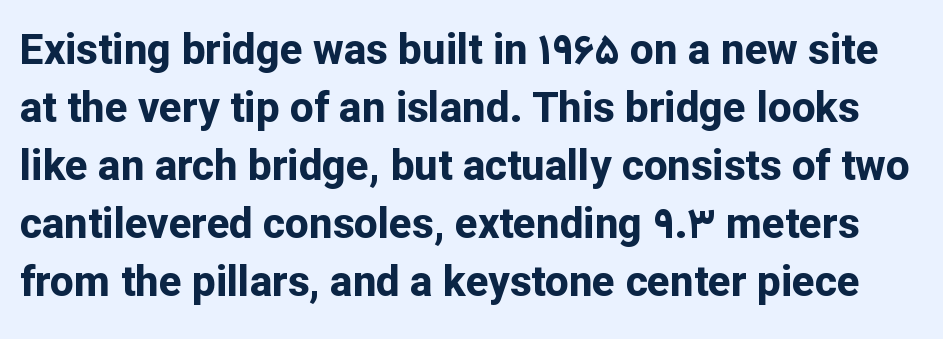
Q: Is the text bold? A: Yes.
Q: Is the text italic (slanted)? A: No, it is upright.
Q: Is the typeface a serif or a sans-serif typeface? A: Sans-serif.
Q: Is the text underlined? A: No.
Q: Is the spacing between letters normal or unusually wide? A: Normal.
Q: Is the spacing between lines tight, normal or loose? A: Normal.
Q: Width (condensed, normal, or wide)? A: Normal.
Q: Stroke contrast? A: Low.
Q: x-height? A: Medium.
Q: Monospaced? A: No.
